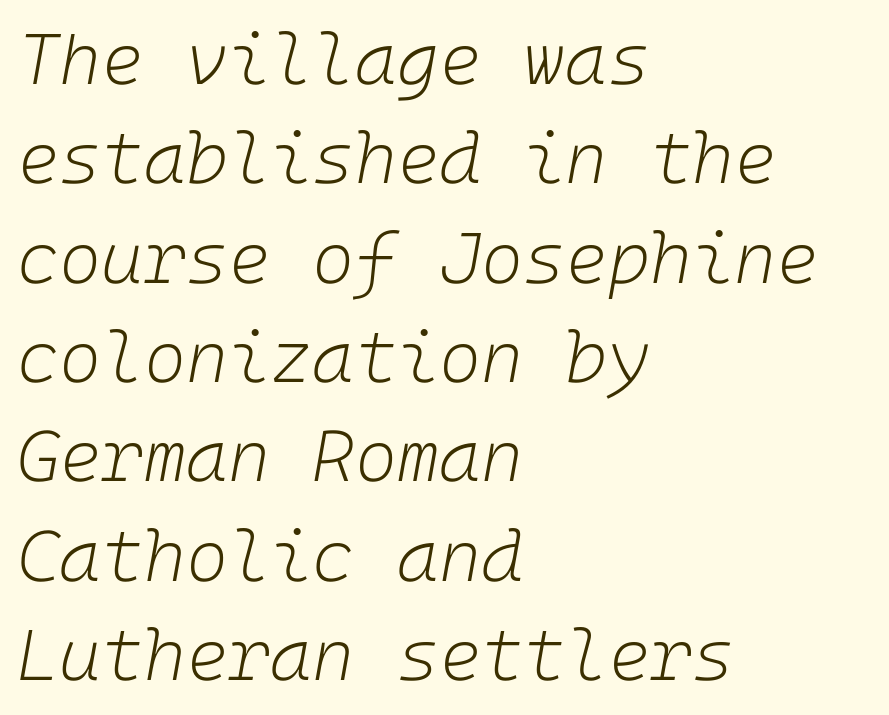
Q: Is the text bold? A: No.
Q: Is the text italic (slanted)? A: Yes, it leans right by about 10 degrees.
Q: Is the text underlined? A: No.
Q: How is the paragraph aligned? A: Left-aligned.
Q: Is the spacing between letters normal or unusually wide? A: Normal.
Q: Is the spacing between lines tight, normal or loose? A: Normal.
Q: Width (condensed, normal, or wide)? A: Normal.
Q: Stroke contrast? A: Low.
Q: x-height? A: Medium.
